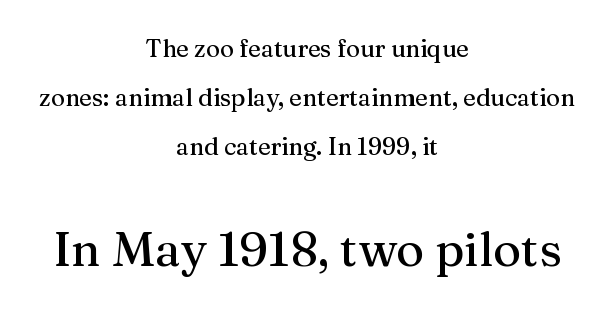
Q: Is the text italic (slanted)? A: No, it is upright.
Q: Is the typeface a serif or a sans-serif typeface? A: Serif.
Q: Is the text underlined? A: No.
Q: How is the paragraph aligned? A: Centered.
Q: Is the spacing between letters normal or unusually wide? A: Normal.
Q: Is the spacing between lines tight, normal or loose? A: Loose.
Q: Which block of text is set in a larger size, the first (top) or the second (bottom)? A: The second (bottom) one.
Q: Width (condensed, normal, or wide)? A: Normal.
Q: Stroke contrast? A: Medium.
Q: x-height? A: Medium.
Q: Monospaced? A: No.
